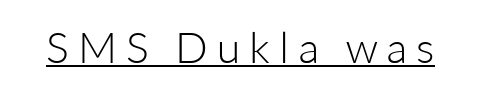
Note the varied advance widths — an 'i' is clearly narrower than an 'm'. Each letter's strokes conclude bluntly, with no projecting serifs. Notice how a bar underscores the lettering throughout. The type is letterspaced generously, with wide tracking. No italicization has been applied; the sample stays upright. The font sits on the lighter half of the weight spectrum, regular included.
